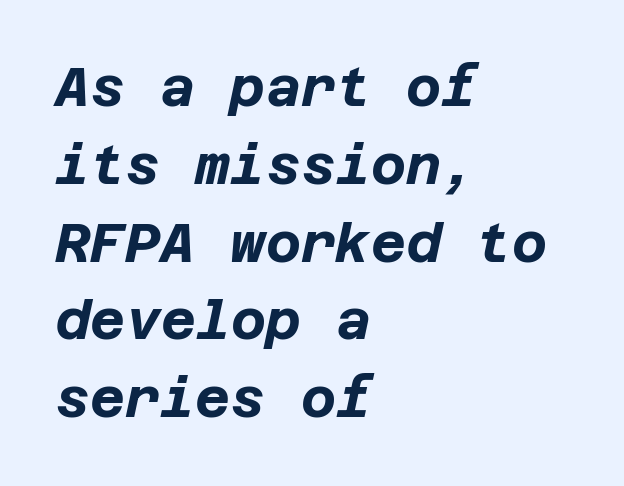
{"italic": "yes", "lean": "right", "slant_degrees": 12, "bold": "yes", "weight": "bold", "width": "normal", "stroke_contrast": "low", "x_height": "large", "underline": "no", "align": "left", "line_spacing": "normal", "line_spacing_ratio": 1.44, "letter_spacing": "normal", "letter_spacing_em": 0.0, "glyph_px": 54}
